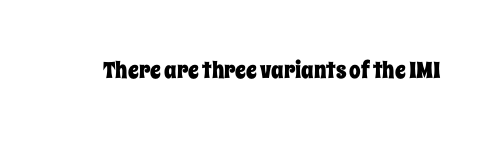
Each word holds together tightly as a unit, with standard inter-letter gaps. Posture: upright roman. The specimen omits any rule beneath the text block's lines.
